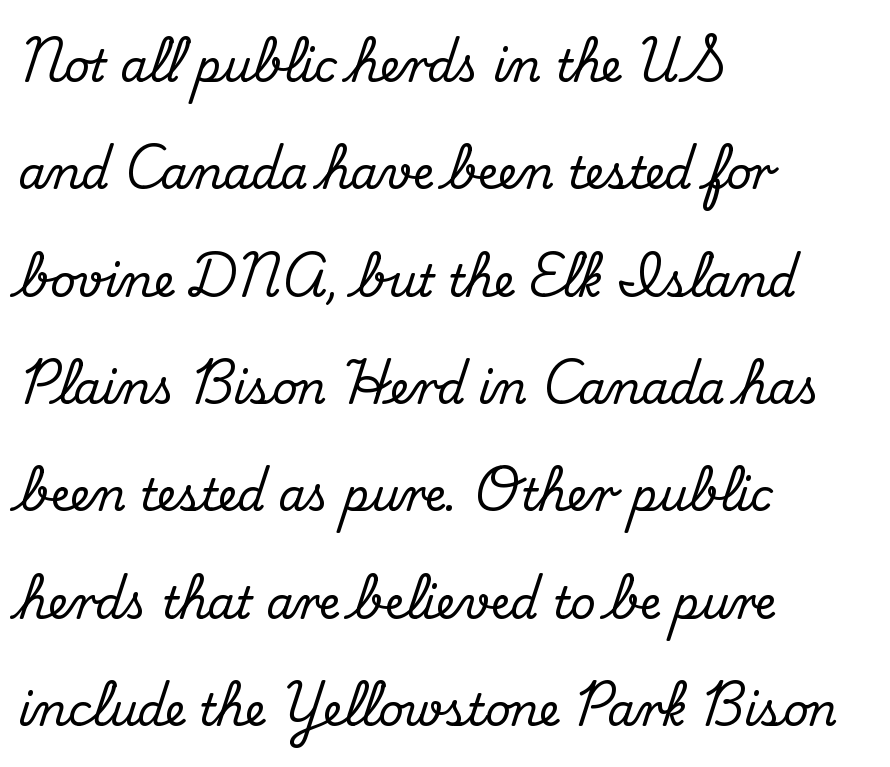
The image shows 44 px serif type; set left-aligned, loose line spacing (2.44x), normal letter spacing, not underlined; medium stroke contrast and a small x-height.
